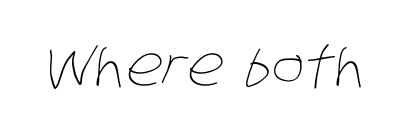
Descenders are the only things crossing below the line. What stands out about the letter spacing? Nothing — it is the standard amount. Proportional: the letters do not fall into vertical columns. Bold? No — there's no thickening of the strokes.
